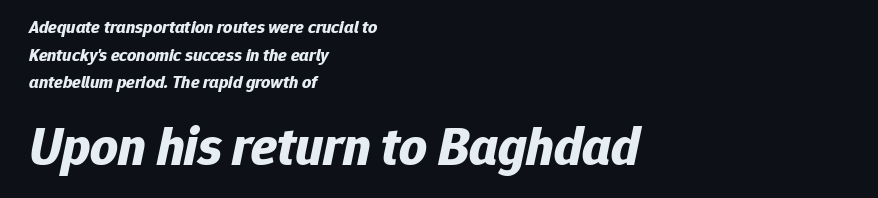
Q: Is the text bold? A: Yes.
Q: Is the text italic (slanted)? A: Yes, it leans right by about 12 degrees.
Q: Is the text underlined? A: No.
Q: How is the paragraph aligned? A: Left-aligned.
Q: Is the spacing between letters normal or unusually wide? A: Normal.
Q: Is the spacing between lines tight, normal or loose? A: Normal.
Q: Which block of text is set in a larger size, the first (top) or the second (bottom)? A: The second (bottom) one.
Q: Width (condensed, normal, or wide)? A: Normal.
Q: Stroke contrast? A: Low.
Q: x-height? A: Medium.
Q: Monospaced? A: No.
